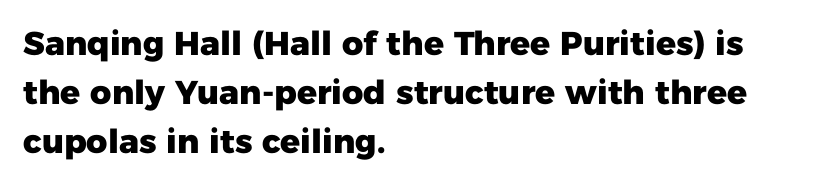
Examine the stroke ends and you'll find no serifs. Nothing unusual about the tracking: characters are spaced as the font intends. This sample is left-justified, so line endings fall wherever the words run out. This sample keeps an unexceptional amount of space between lines. Unlike italic type, these characters show no tilt at all. The string is rendered with underlining switched off.
